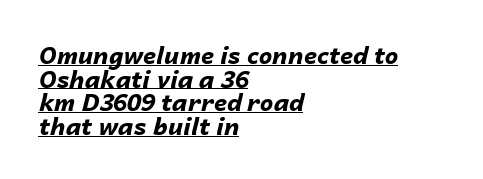
{"italic": "yes", "lean": "right", "slant_degrees": 14, "bold": "yes", "underline": "yes", "align": "left", "line_spacing": "tight", "line_spacing_ratio": 0.98, "letter_spacing": "normal", "letter_spacing_em": 0.0, "glyph_px": 24}
